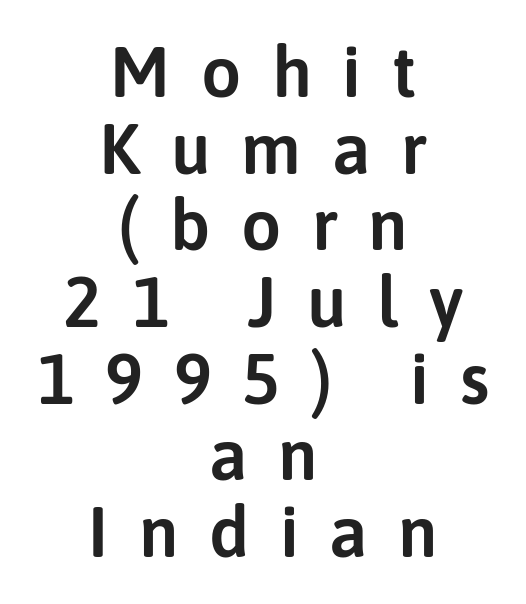
The typography opts for an upright posture over an oblique one. Each letter's strokes conclude bluntly, with no projecting serifs. How would I describe the line gaps? Narrow and economical. Character widths vary here, with narrow letters taking less room than wide ones. Rule under the text: the space is simply empty. The paragraph has two soft edges and a firm central axis.
